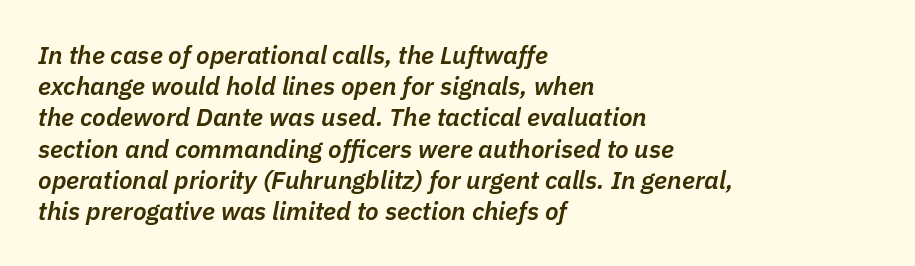
The image shows 25 px text type, italic (leaning right); set left-aligned, normal line spacing (1.25x), normal letter spacing, not underlined.
